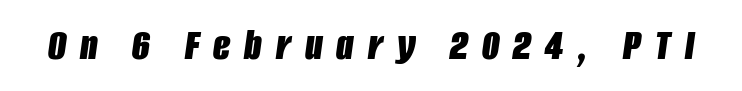
Q: Is the text bold? A: Yes.
Q: Is the text italic (slanted)? A: Yes, it leans right by about 8 degrees.
Q: Is the text underlined? A: No.
Q: Is the spacing between letters normal or unusually wide? A: Unusually wide.
Q: Width (condensed, normal, or wide)? A: Condensed.
Q: Stroke contrast? A: Low.
Q: x-height? A: Large.
Q: Monospaced? A: No.
